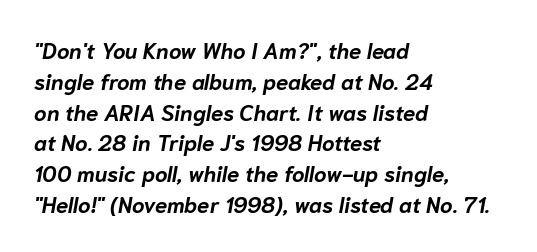
The image shows 22 px bold type, italic (leaning right); set left-aligned, normal line spacing (1.4x), normal letter spacing, not underlined.
